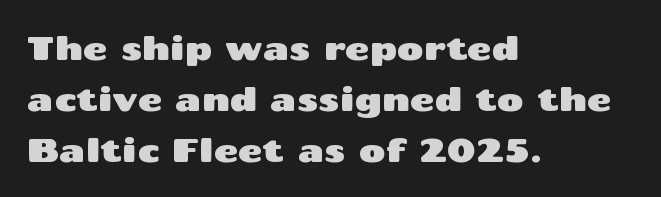
The image shows 33 px wide sans-serif type, upright; set left-aligned, normal line spacing (1.54x), normal letter spacing, not underlined; medium stroke contrast and a medium x-height.
